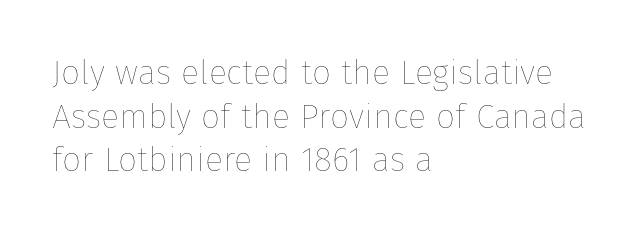
{"italic": "no", "bold": "no", "weight": "thin", "width": "normal", "stroke_contrast": "low", "x_height": "medium", "monospaced": "no", "underline": "no", "align": "left", "line_spacing": "normal", "line_spacing_ratio": 1.28, "letter_spacing": "normal", "letter_spacing_em": 0.0, "glyph_px": 34}
